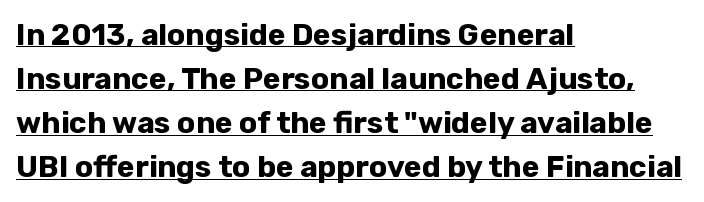
{"serif": "no", "italic": "no", "bold": "yes", "weight": "bold", "width": "normal", "stroke_contrast": "low", "x_height": "medium", "monospaced": "no", "underline": "yes", "align": "left", "line_spacing": "normal", "line_spacing_ratio": 1.47, "letter_spacing": "normal", "letter_spacing_em": 0.0, "glyph_px": 30}
